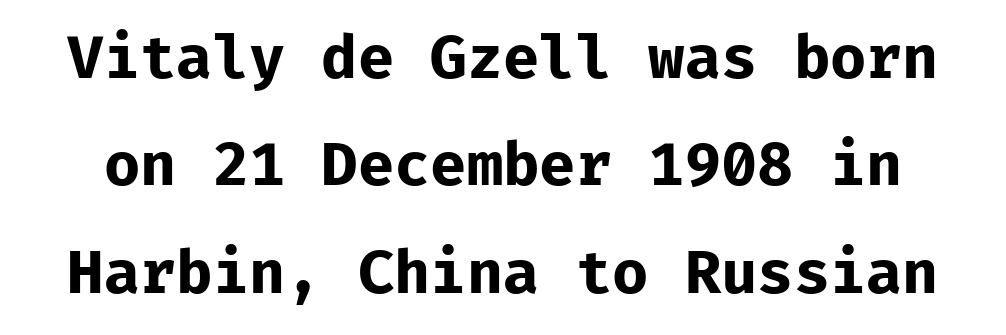
Q: Is the text bold? A: Yes.
Q: Is the text italic (slanted)? A: No, it is upright.
Q: Is the typeface a serif or a sans-serif typeface? A: Sans-serif.
Q: Is the text underlined? A: No.
Q: Is the spacing between letters normal or unusually wide? A: Normal.
Q: Width (condensed, normal, or wide)? A: Normal.
Q: Stroke contrast? A: Low.
Q: x-height? A: Medium.
